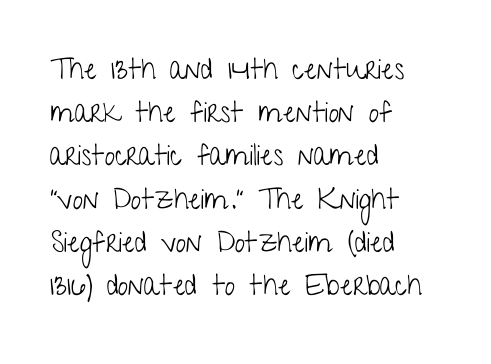
{"serif": "no", "italic": "no", "bold": "no", "weight": "light", "width": "condensed", "stroke_contrast": "low", "x_height": "medium", "monospaced": "no", "underline": "no", "align": "left", "line_spacing": "normal", "line_spacing_ratio": 1.49, "letter_spacing": "normal", "letter_spacing_em": 0.0, "glyph_px": 29}
